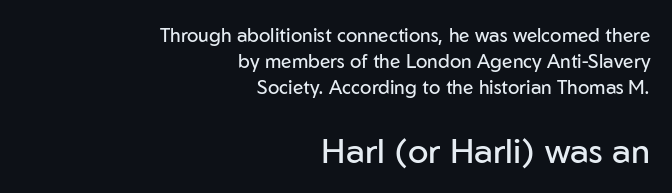
Q: Is the text bold? A: No.
Q: Is the text italic (slanted)? A: No, it is upright.
Q: Is the typeface a serif or a sans-serif typeface? A: Sans-serif.
Q: Is the text underlined? A: No.
Q: How is the paragraph aligned? A: Right-aligned.
Q: Is the spacing between letters normal or unusually wide? A: Normal.
Q: Is the spacing between lines tight, normal or loose? A: Normal.
Q: Which block of text is set in a larger size, the first (top) or the second (bottom)? A: The second (bottom) one.
Q: Width (condensed, normal, or wide)? A: Normal.
Q: Stroke contrast? A: Low.
Q: x-height? A: Medium.
Q: Monospaced? A: No.
